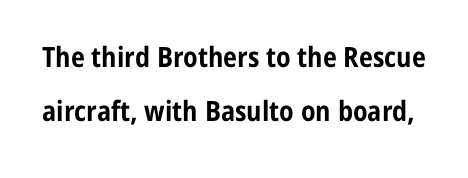
The image shows 28 px bold, condensed sans-serif type, upright; set loose line spacing (1.94x), normal letter spacing, not underlined; low stroke contrast and a medium x-height.
